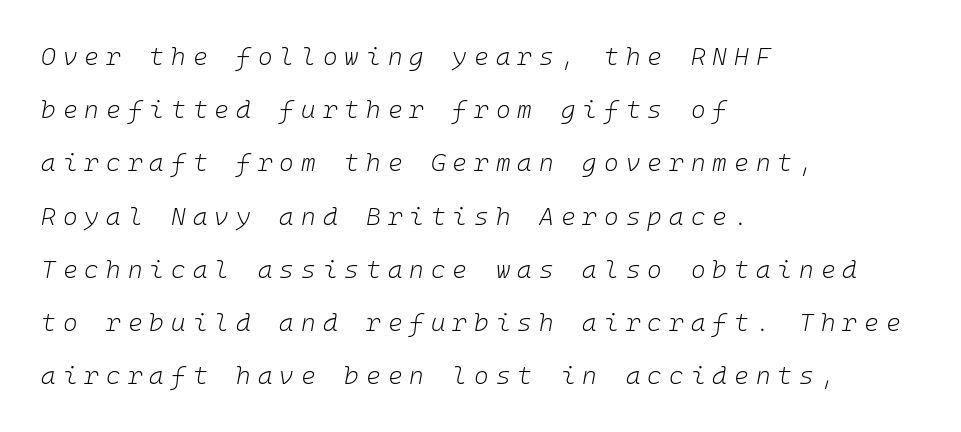
Q: Is the text bold? A: No.
Q: Is the text italic (slanted)? A: Yes, it leans right by about 10 degrees.
Q: Is the text underlined? A: No.
Q: How is the paragraph aligned? A: Left-aligned.
Q: Is the spacing between letters normal or unusually wide? A: Unusually wide.
Q: Is the spacing between lines tight, normal or loose? A: Loose.
